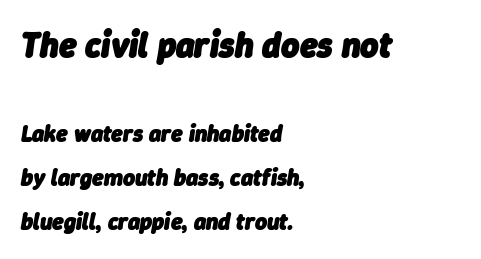
The image shows 35 px heavy type, italic (leaning right); set left-aligned, loose line spacing (1.93x), normal letter spacing, not underlined; the first (top) block is 1.52x larger; low stroke contrast and a medium x-height.
